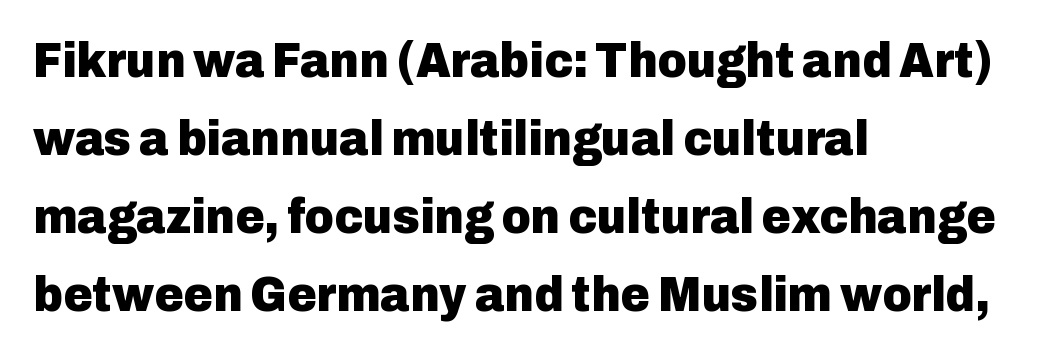
Q: Is the text bold? A: Yes.
Q: Is the text italic (slanted)? A: No, it is upright.
Q: Is the typeface a serif or a sans-serif typeface? A: Sans-serif.
Q: Is the text underlined? A: No.
Q: How is the paragraph aligned? A: Left-aligned.
Q: Is the spacing between letters normal or unusually wide? A: Normal.
Q: Is the spacing between lines tight, normal or loose? A: Normal.
Q: Width (condensed, normal, or wide)? A: Normal.
Q: Stroke contrast? A: Low.
Q: x-height? A: Medium.
Q: Monospaced? A: No.
